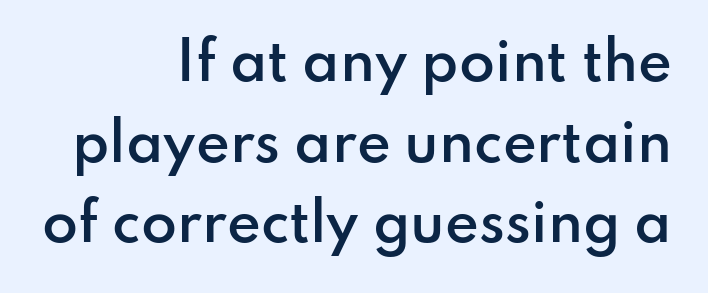
{"serif": "no", "italic": "no", "bold": "semi", "weight": "semibold", "width": "normal", "stroke_contrast": "low", "x_height": "small", "monospaced": "no", "underline": "no", "align": "right", "line_spacing": "normal", "line_spacing_ratio": 1.55, "letter_spacing": "normal", "letter_spacing_em": 0.0, "glyph_px": 52}
